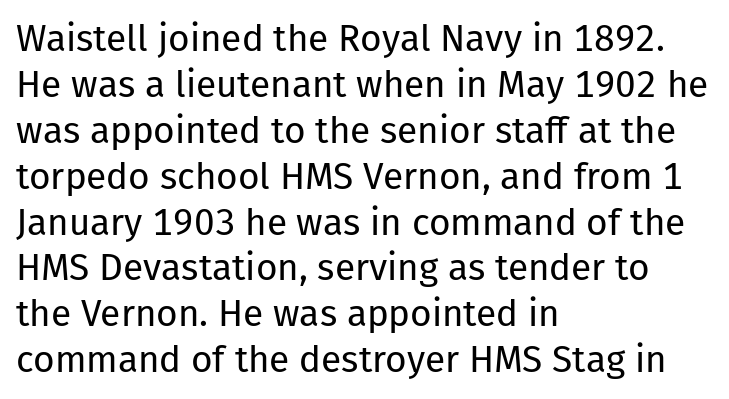
Are there feet on the stems? There aren't — it's a sans. The string is rendered with underlining switched off. Characters remain perfectly vertical along every line. Caption: multi-line text, flush left, ragged right. The letters sit at their default tracking, neither squeezed nor spread.
